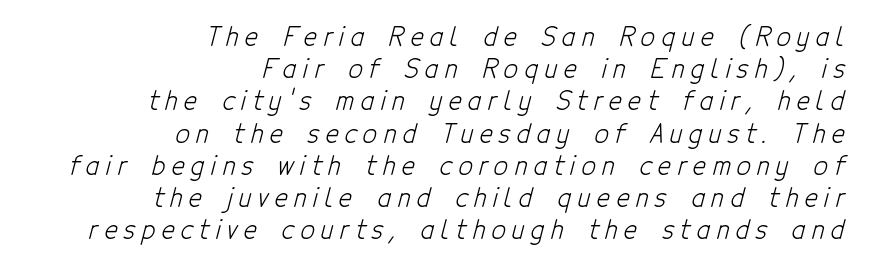
Q: Is the text bold? A: No.
Q: Is the text underlined? A: No.
Q: How is the paragraph aligned? A: Right-aligned.
Q: Is the spacing between letters normal or unusually wide? A: Unusually wide.
Q: Is the spacing between lines tight, normal or loose? A: Normal.
